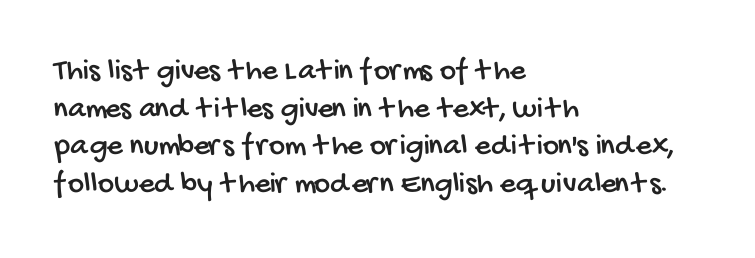
{"serif": "no", "width": "condensed", "stroke_contrast": "low", "x_height": "large", "monospaced": "no", "underline": "no", "align": "left", "line_spacing_ratio": 1.21, "letter_spacing": "normal", "letter_spacing_em": 0.0, "glyph_px": 31}
